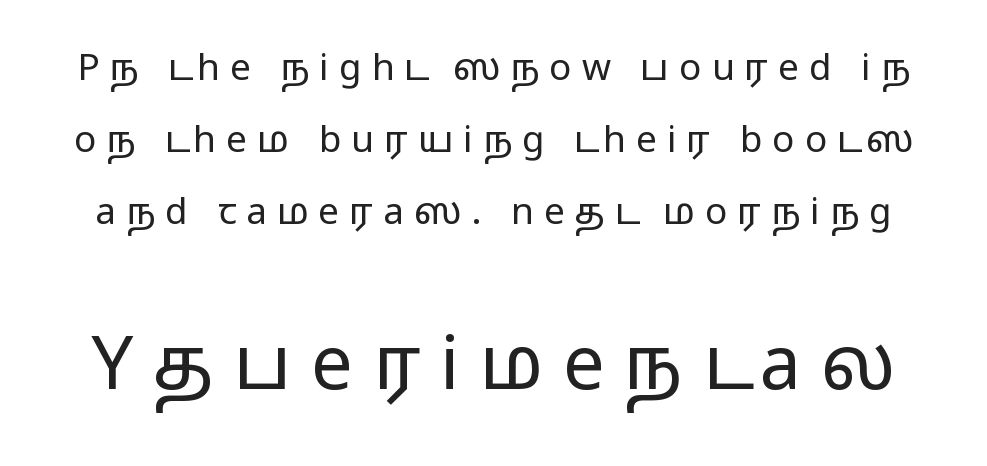
{"serif": "no", "italic": "no", "bold": "no", "weight": "regular", "width": "wide", "stroke_contrast": "low", "x_height": "medium", "monospaced": "no", "underline": "no", "line_spacing": "loose", "line_spacing_ratio": 1.94, "letter_spacing": "wide", "letter_spacing_em": 0.27, "larger_block": "second", "size_ratio": 2.0, "glyph_px": 74}
